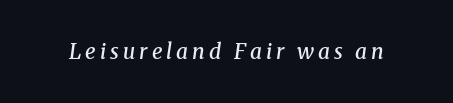
There's an unmistakable incline to the writing here. Compared with an ordinary text face, these strokes are moderately heavier — a semibold. Has an underline been added? It has not.
